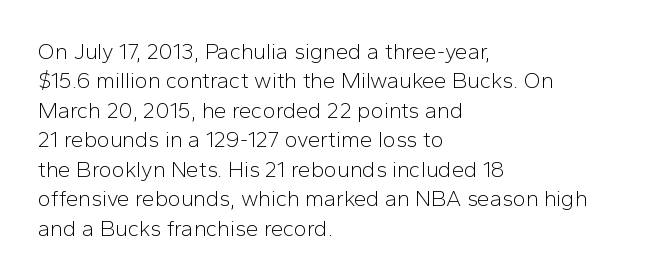
Bare-footed words on every line. Every stem runs plumb, perpendicular to the baseline. The typesetting does not lean heavy: it is not bold. Tracking value appears to be zero — textbook default spacing. The vertical gap from one line to the next is medium.
